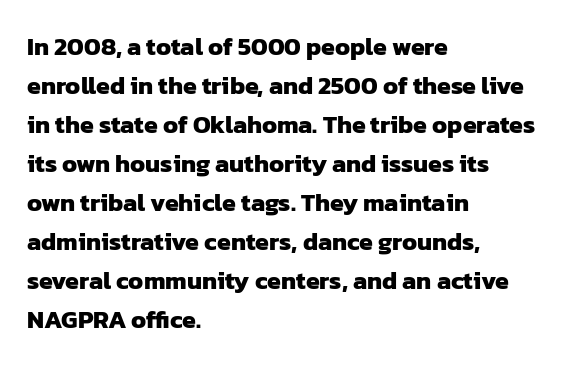
Q: Is the text bold? A: Yes.
Q: Is the text underlined? A: No.
Q: How is the paragraph aligned? A: Left-aligned.
Q: Is the spacing between letters normal or unusually wide? A: Normal.
Q: Is the spacing between lines tight, normal or loose? A: Normal.
